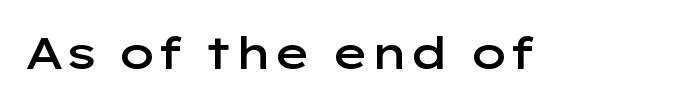
Q: Is the text bold? A: Semi-bold.
Q: Is the text italic (slanted)? A: No, it is upright.
Q: Is the typeface a serif or a sans-serif typeface? A: Sans-serif.
Q: Is the text underlined? A: No.
Q: Is the spacing between letters normal or unusually wide? A: Normal.
Q: Width (condensed, normal, or wide)? A: Wide.
Q: Stroke contrast? A: Low.
Q: x-height? A: Medium.
Q: Monospaced? A: No.
